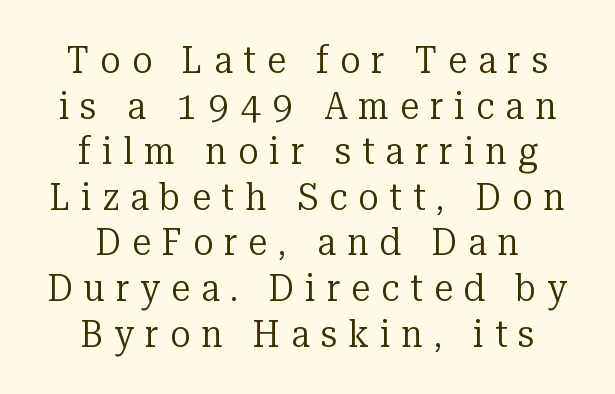
Q: Is the text bold? A: No.
Q: Is the text italic (slanted)? A: No, it is upright.
Q: Is the typeface a serif or a sans-serif typeface? A: Serif.
Q: Is the text underlined? A: No.
Q: How is the paragraph aligned? A: Centered.
Q: Is the spacing between letters normal or unusually wide? A: Unusually wide.
Q: Width (condensed, normal, or wide)? A: Normal.
Q: Stroke contrast? A: Low.
Q: x-height? A: Medium.
Q: Monospaced? A: No.
